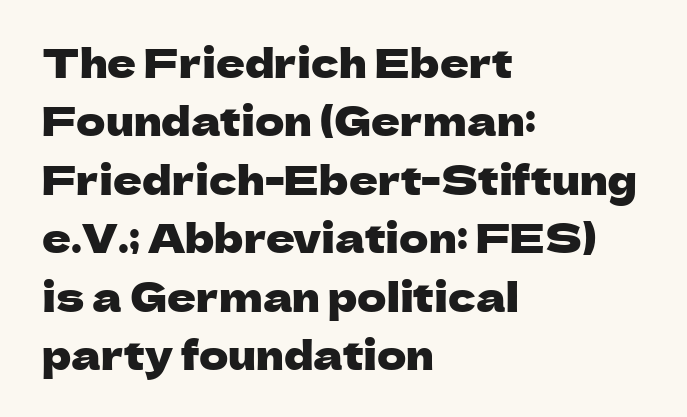
Decoration check: the copy has no underline. The specimen reads as upright at a glance. These lines are composed in type without serifs. A typesetter would call this zero additional tracking. Notice how descenders clear the ascenders below comfortably — that's standard leading. Compared with a centered layout, this one pins lines to the left instead.
